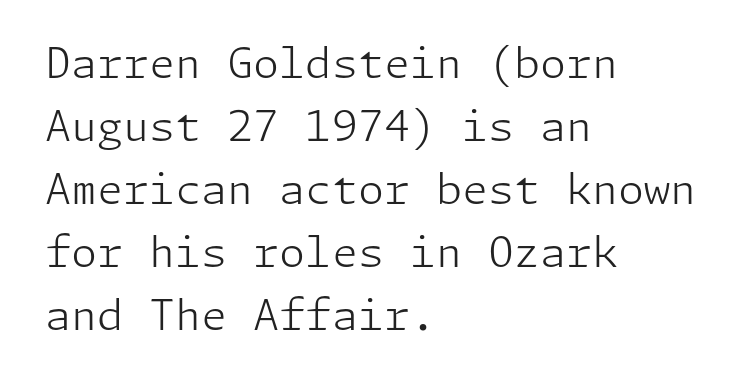
The image shows 42 px light sans-serif type, upright; set left-aligned, normal line spacing (1.5x), normal letter spacing, not underlined; low stroke contrast and a medium x-height.
